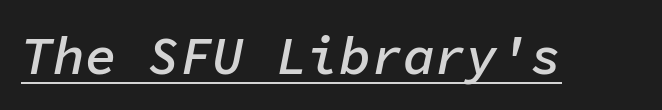
Q: Is the text bold? A: Semi-bold.
Q: Is the text italic (slanted)? A: Yes, it leans right by about 11 degrees.
Q: Is the text underlined? A: Yes.
Q: Is the spacing between letters normal or unusually wide? A: Normal.
Q: Width (condensed, normal, or wide)? A: Normal.
Q: Stroke contrast? A: Low.
Q: x-height? A: Medium.
Q: Monospaced? A: Yes.
